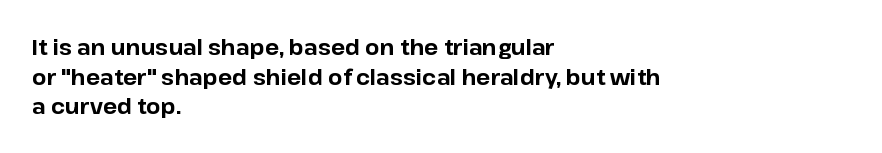
Q: Is the text bold? A: Yes.
Q: Is the text italic (slanted)? A: No, it is upright.
Q: Is the text underlined? A: No.
Q: How is the paragraph aligned? A: Left-aligned.
Q: Is the spacing between letters normal or unusually wide? A: Normal.
Q: Is the spacing between lines tight, normal or loose? A: Normal.
